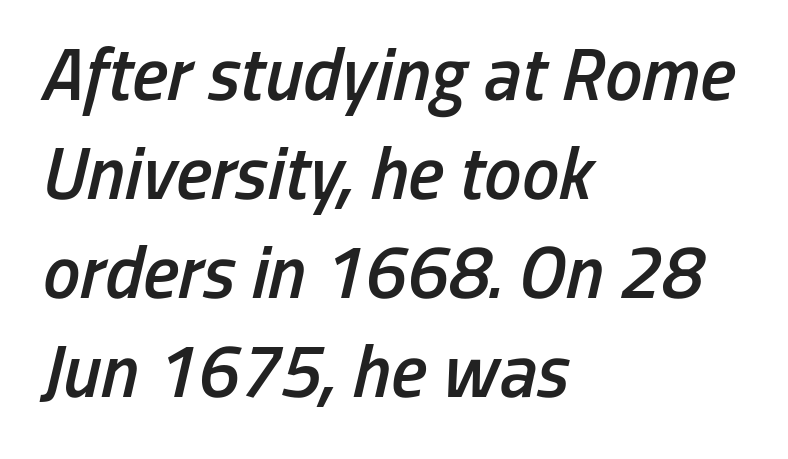
The image shows 75 px semibold, condensed type, italic (leaning right); set left-aligned, normal line spacing (1.32x), normal letter spacing, not underlined; low stroke contrast and a medium x-height.
